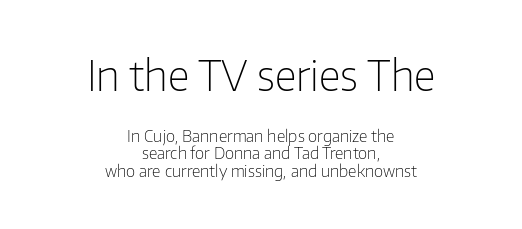
The image shows 41 px light sans-serif type, upright; set centered, tight line spacing (1.08x), normal letter spacing, not underlined; the first (top) block is 2.56x larger; low stroke contrast and a medium x-height.
